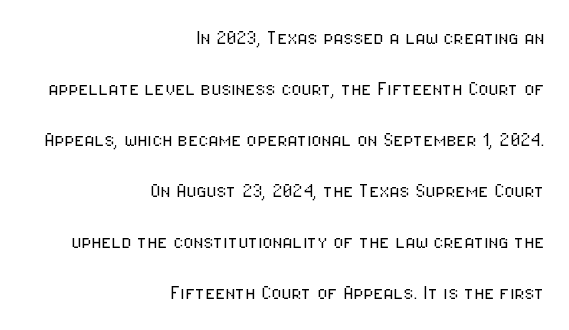
The line-height multiplier appears high, well above default. Glyph-to-glyph distance matches everyday printed text. The paragraph shown leans on its right margin. The strokes are not fattened; the text isn't bold. Plain, unruled lines of type.
